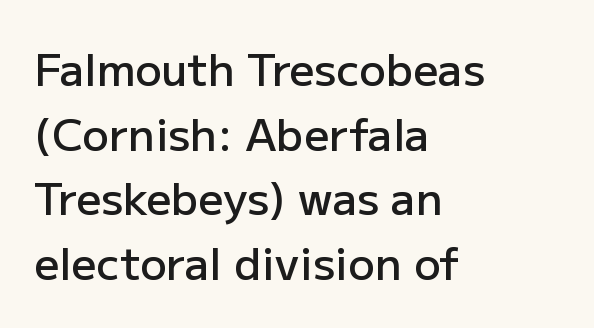
{"serif": "no", "italic": "no", "bold": "semi", "weight": "semibold", "width": "normal", "stroke_contrast": "low", "x_height": "medium", "monospaced": "no", "underline": "no", "align": "left", "line_spacing": "normal", "line_spacing_ratio": 1.47, "letter_spacing": "normal", "letter_spacing_em": 0.0, "glyph_px": 44}
